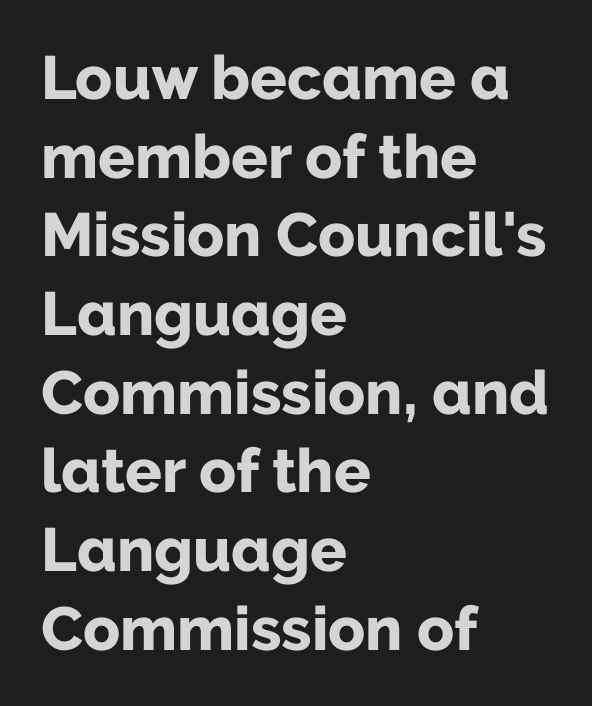
A typesetter would call this zero additional tracking. Successive baselines arrive at the customary interval. One-word summary of the alignment: left. Lines of text with bare space underneath.
